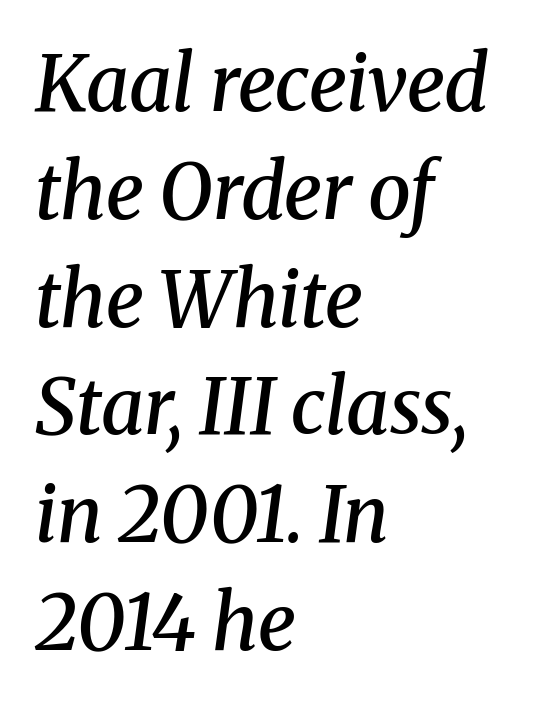
Proportional: the letters do not fall into vertical columns. Spacing between characters is what you'd get straight out of the box. A clean baseline with only descenders dipping below it. Horizontally, the lines are justified to the leading edge only. Strokes here are thickened, but only to semibold level.
